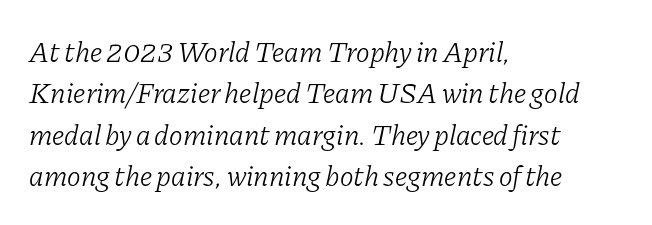
The lines sit at an ordinary, default distance from one another. It's the slanting kind of type. If you drew a ruler down the left edge, every line would touch it. The passage shown is not bold in any degree. The line texture is even and compact thanks to regular tracking.
